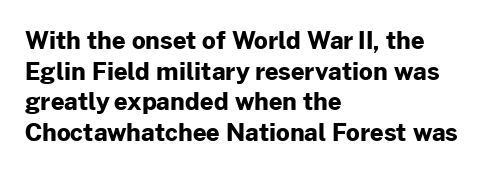
{"italic": "no", "bold": "yes", "underline": "no", "align": "left", "line_spacing": "normal", "line_spacing_ratio": 1.28, "letter_spacing": "normal", "letter_spacing_em": 0.0, "glyph_px": 24}
